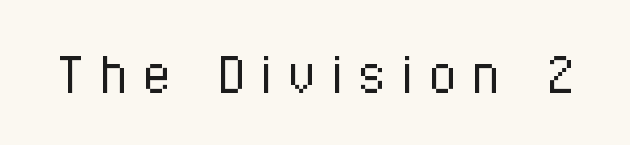
The image shows 66 px light, condensed sans-serif type, upright; set unusually wide letter spacing (+0.22 em), not underlined; low stroke contrast and a medium x-height.
